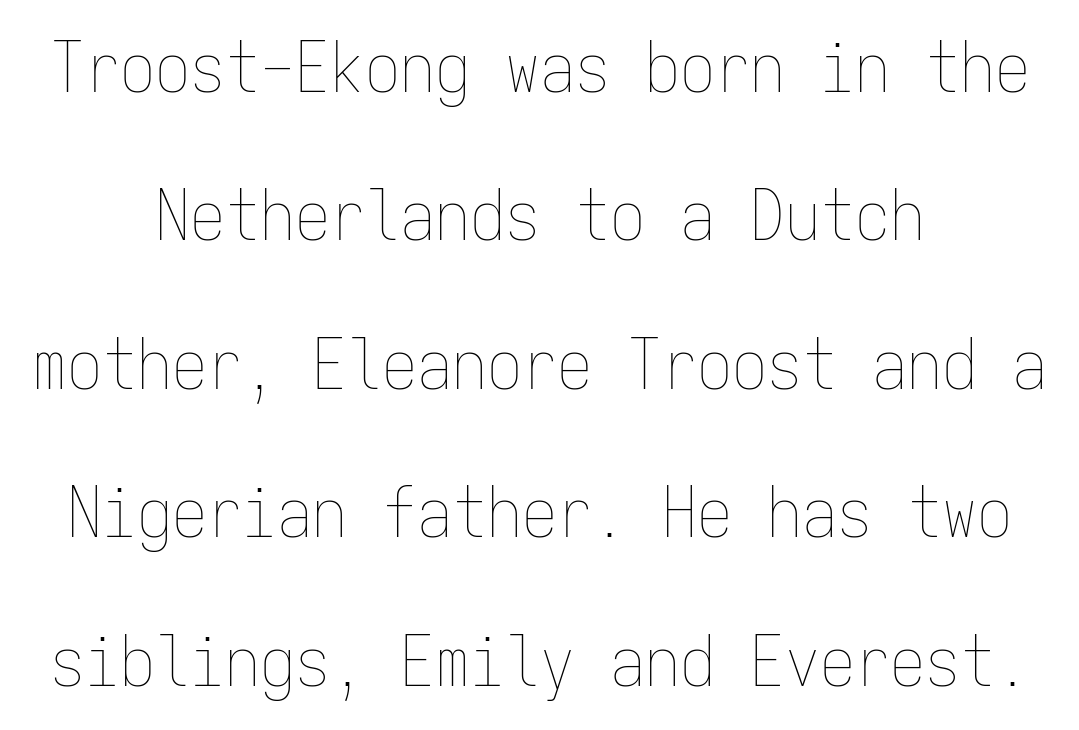
Q: Is the text bold? A: No.
Q: Is the text italic (slanted)? A: No, it is upright.
Q: Is the text underlined? A: No.
Q: How is the paragraph aligned? A: Centered.
Q: Is the spacing between letters normal or unusually wide? A: Normal.
Q: Is the spacing between lines tight, normal or loose? A: Loose.
Q: Width (condensed, normal, or wide)? A: Condensed.
Q: Stroke contrast? A: Low.
Q: x-height? A: Medium.
Q: Monospaced? A: Yes.
